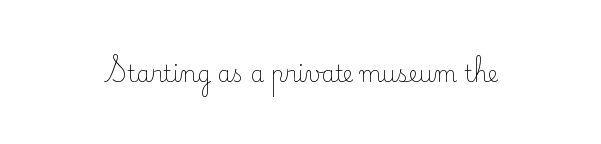
Q: Is the text bold? A: No.
Q: Is the text italic (slanted)? A: No, it is upright.
Q: Is the text underlined? A: No.
Q: Is the spacing between letters normal or unusually wide? A: Normal.
